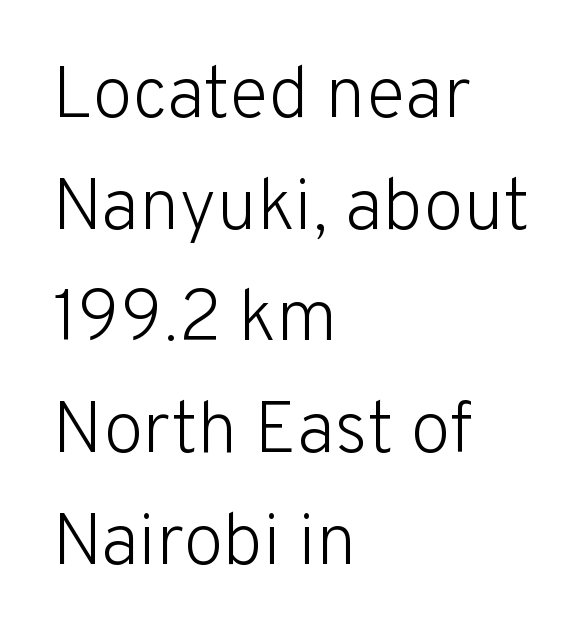
Posture: vertical. Weight: regular or lighter. The type family on display is of the sans-serif kind. Is the block centered? No — it sits flush against the left margin. The leading is moderate, giving the passage an even texture. Letter spacing: default.
